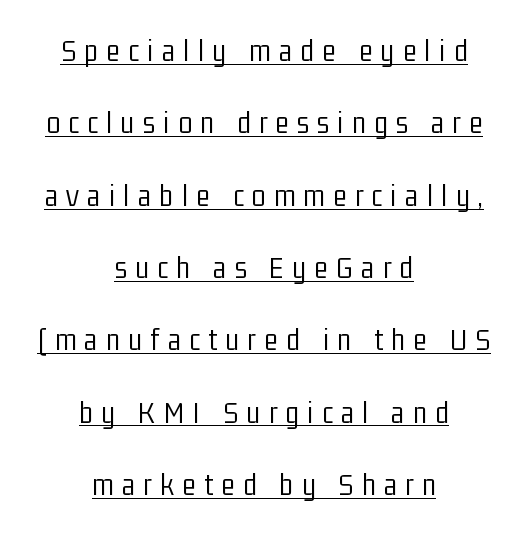
A quiet, ordinary-to-light weight characterises the typeface. The typesetter has applied underlining to the passage shown. Tall strokes in this sample are plumb rather than angled. Notice how the passage keeps no hard edge, just a central spine. Each new line begins a long way beneath the previous one. Is the letter spacing exaggerated? Yes — the characters are pushed far apart.
